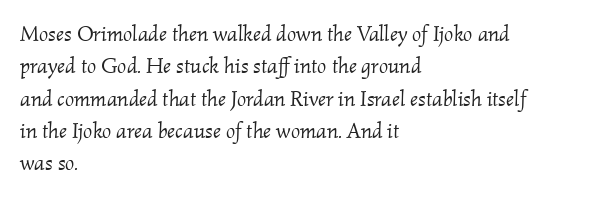
{"italic": "yes", "lean": "right", "slant_degrees": 2, "bold": "no", "underline": "no", "align": "left", "line_spacing": "normal", "line_spacing_ratio": 1.47, "letter_spacing": "normal", "letter_spacing_em": 0.0, "glyph_px": 22}
